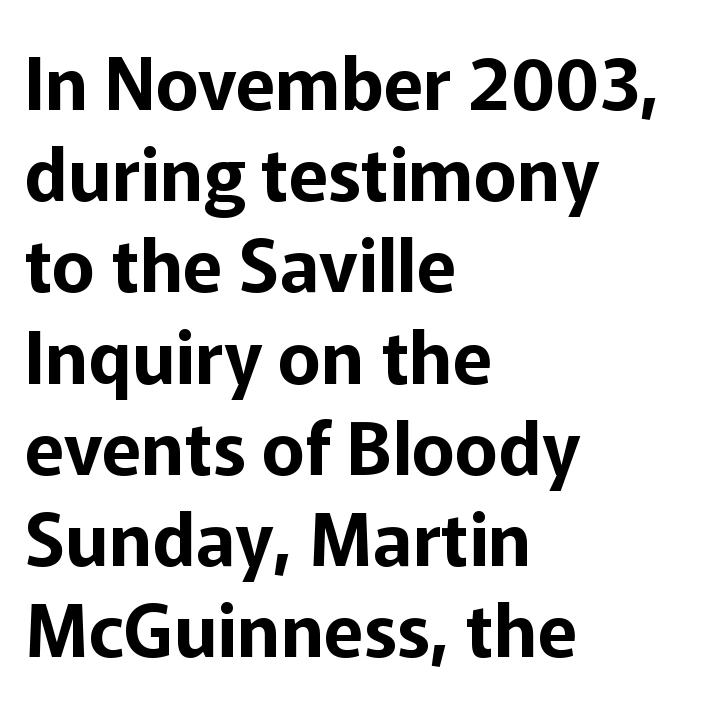
{"serif": "no", "italic": "no", "width": "normal", "stroke_contrast": "low", "x_height": "medium", "monospaced": "no", "underline": "no", "align": "left", "line_spacing": "normal", "line_spacing_ratio": 1.25, "letter_spacing": "normal", "letter_spacing_em": 0.0, "glyph_px": 73}
